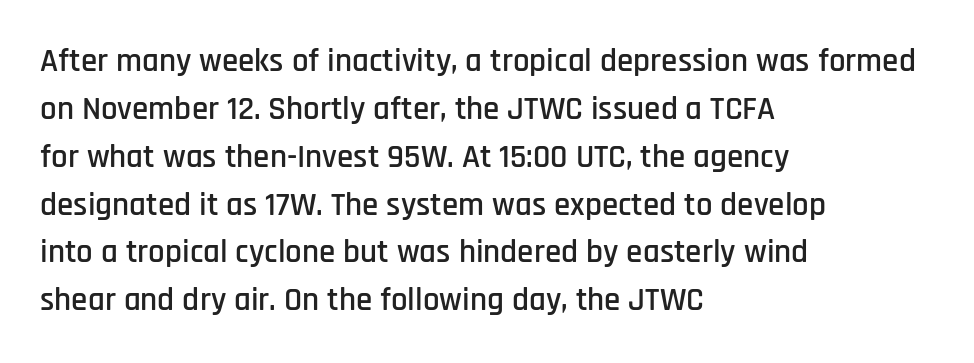
The image shows 33 px condensed sans-serif type, upright; set left-aligned, normal line spacing (1.45x), normal letter spacing, not underlined; low stroke contrast and a large x-height.
